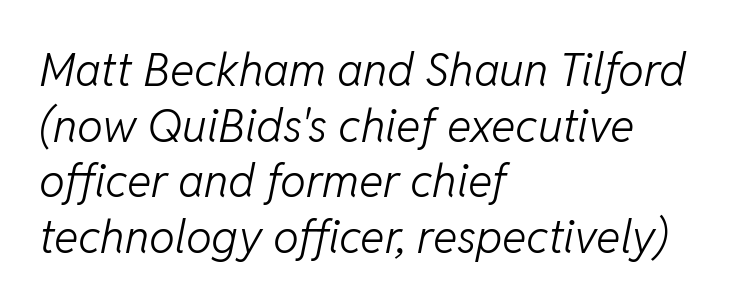
Q: Is the text bold? A: No.
Q: Is the text italic (slanted)? A: Yes, it leans right by about 11 degrees.
Q: Is the text underlined? A: No.
Q: How is the paragraph aligned? A: Left-aligned.
Q: Is the spacing between letters normal or unusually wide? A: Normal.
Q: Width (condensed, normal, or wide)? A: Normal.
Q: Stroke contrast? A: Low.
Q: x-height? A: Medium.
Q: Monospaced? A: No.
